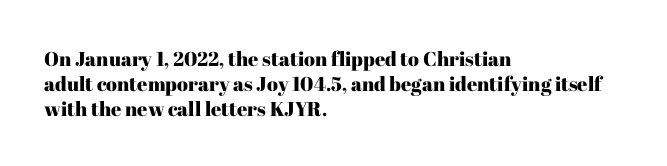
The image shows 20 px text type, upright; set left-aligned, normal line spacing (1.25x), normal letter spacing, not underlined.
